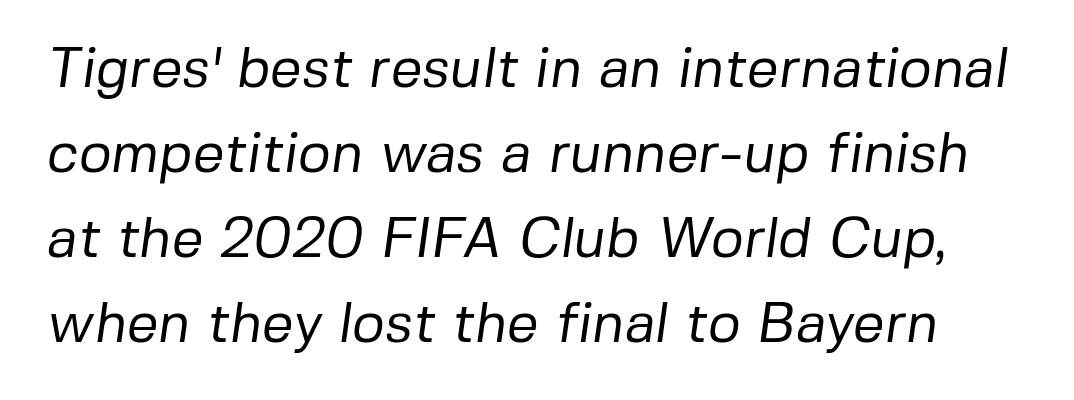
The image shows 56 px regular-weight sans-serif type; set normal line spacing (1.52x), normal letter spacing, not underlined; low stroke contrast and a medium x-height.
